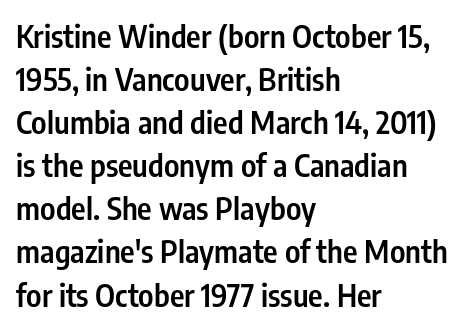
Q: Is the text bold? A: Semi-bold.
Q: Is the text italic (slanted)? A: No, it is upright.
Q: Is the typeface a serif or a sans-serif typeface? A: Sans-serif.
Q: Is the text underlined? A: No.
Q: How is the paragraph aligned? A: Left-aligned.
Q: Is the spacing between letters normal or unusually wide? A: Normal.
Q: Is the spacing between lines tight, normal or loose? A: Normal.
Q: Width (condensed, normal, or wide)? A: Condensed.
Q: Stroke contrast? A: Low.
Q: x-height? A: Medium.
Q: Monospaced? A: No.
